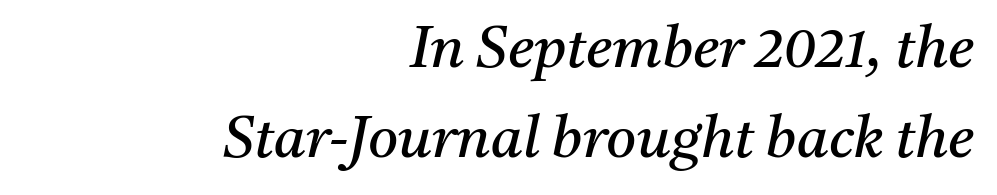
Rows of type keep a routine distance in the vertical direction. Type style note: has serifs. Tracking here is standard; glyphs follow each other at the usual distance. Is this a fixed-width face? No — the glyphs have proportional, varying widths.
